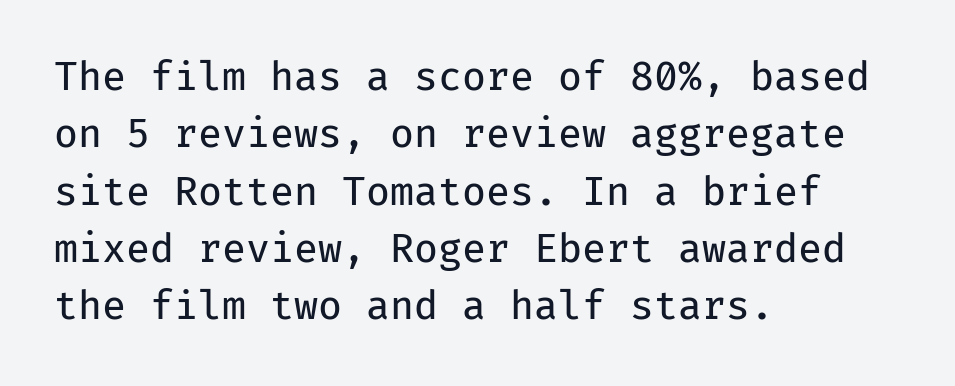
This sample is left-justified, so line endings fall wherever the words run out. Upright lettering throughout. Regular leading. Between one letter and the next there's only the usual sliver of space. The rendering uses typewriter-style spacing with identical character cells. The glyphs in this specimen are sans serif.
